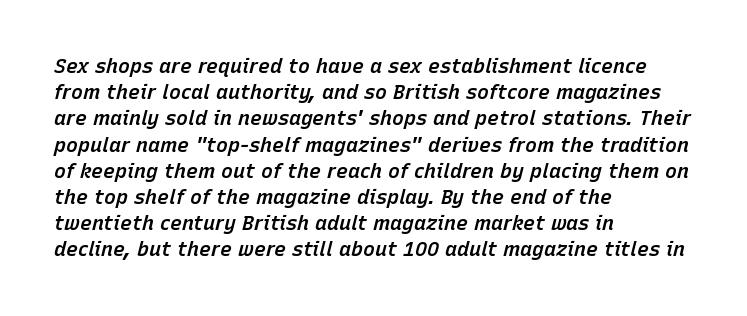
Q: Is the text bold? A: Semi-bold.
Q: Is the text italic (slanted)? A: Yes, it leans right by about 15 degrees.
Q: Is the text underlined? A: No.
Q: How is the paragraph aligned? A: Left-aligned.
Q: Is the spacing between letters normal or unusually wide? A: Normal.
Q: Is the spacing between lines tight, normal or loose? A: Normal.
